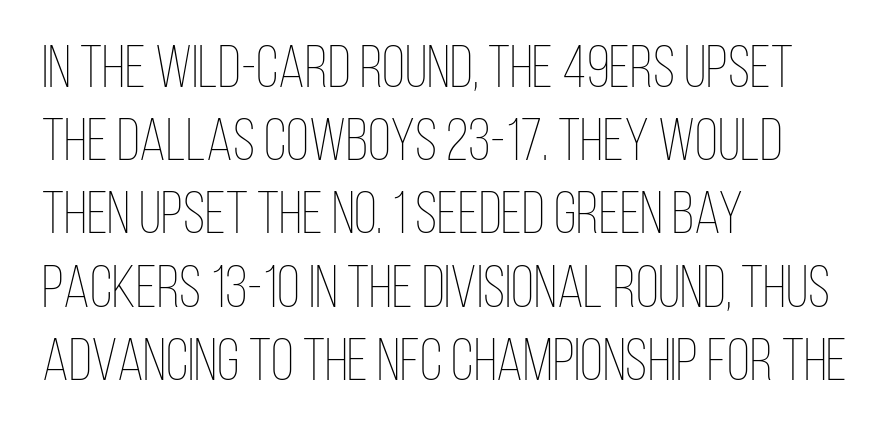
{"italic": "no", "bold": "no", "weight": "thin", "width": "condensed", "stroke_contrast": "low", "x_height": "large", "monospaced": "no", "underline": "no", "align": "left", "line_spacing_ratio": 1.22, "letter_spacing": "normal", "letter_spacing_em": 0.0, "glyph_px": 60}
